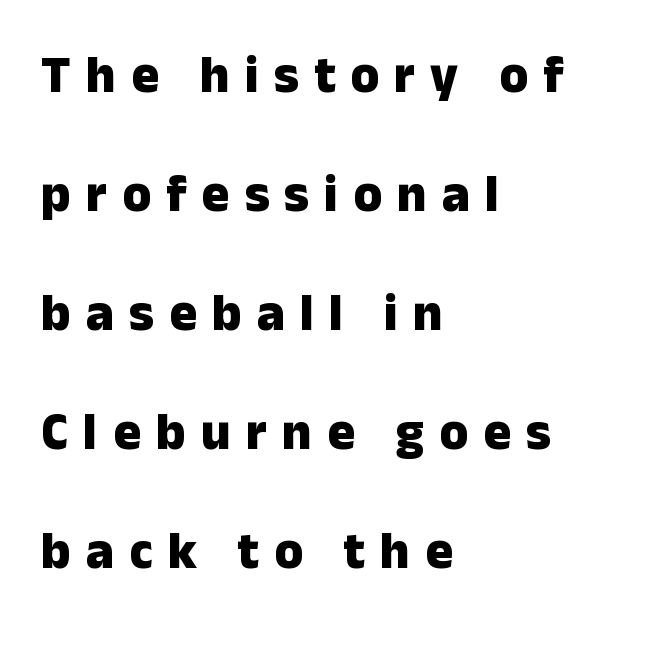
Observe the wide spacing: letters keep a clear distance from each other. Varying glyph widths throughout — classic text-font behaviour. The gap between lines stays unmarked. Type style note: lacks serifs. A dark, heavy texture on the line: the type is bold. Characters remain perfectly vertical along every line.
